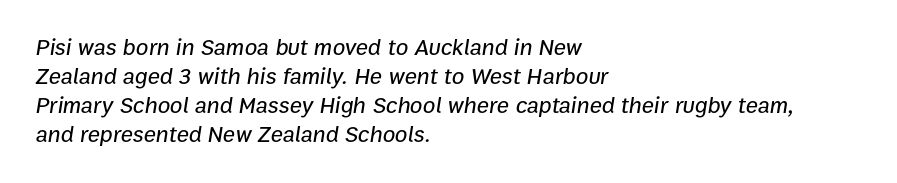
Type without underlining. How would I describe the line gaps? Plain and ordinary. Caption: standard tracking, unaltered. Quick note: italic.
